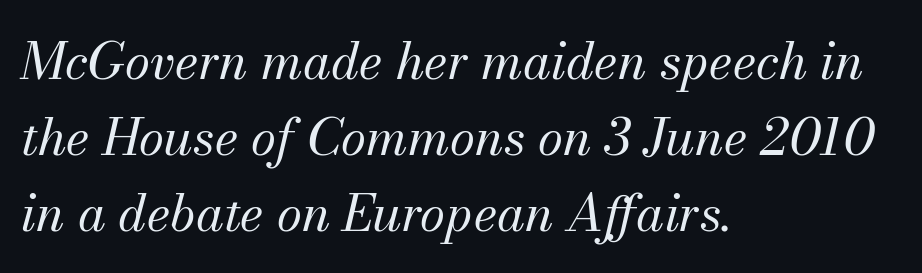
The image shows 51 px regular-weight serif type, italic (leaning right); set left-aligned, normal line spacing (1.49x), normal letter spacing, not underlined; medium stroke contrast and a small x-height.
